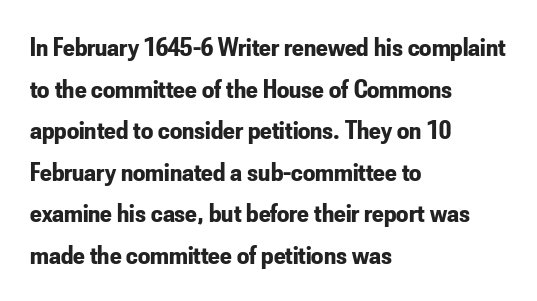
The image shows 27 px bold type, upright; set left-aligned, normal line spacing (1.54x), normal letter spacing, not underlined.
